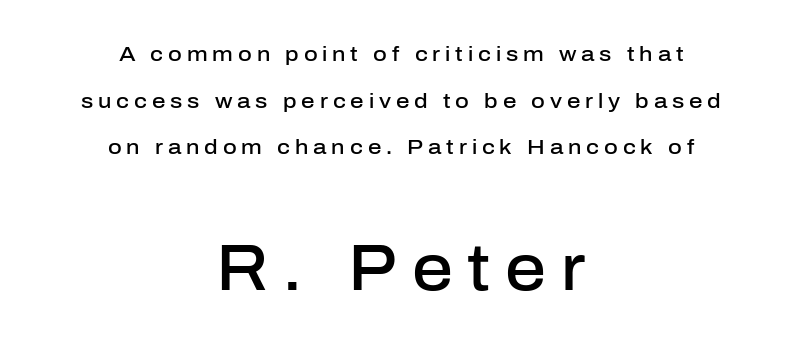
The image shows 64 px semibold sans-serif type, upright; set centered, loose line spacing (2.22x), unusually wide letter spacing (+0.23 em), not underlined; the second (bottom) block is 3.05x larger; low stroke contrast and a medium x-height.
